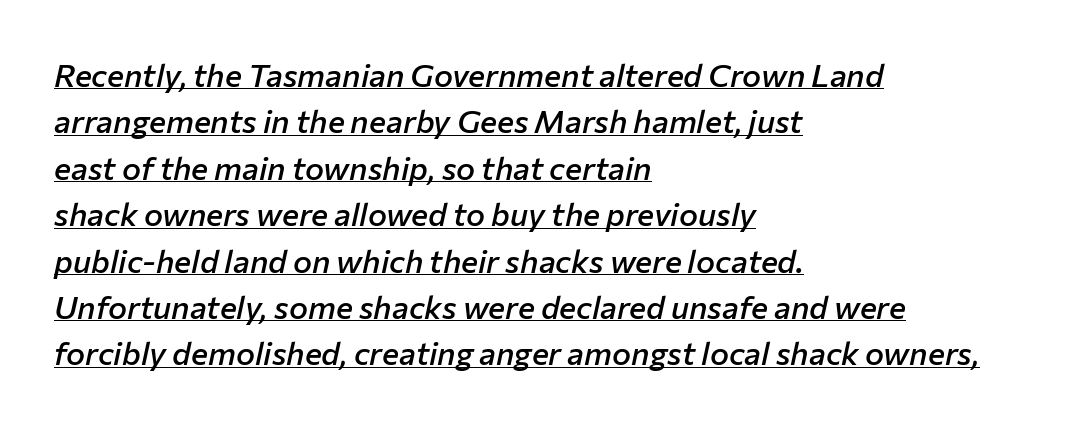
The image shows 32 px semibold type, italic (leaning right); set left-aligned, normal line spacing (1.45x), normal letter spacing, underlined; low stroke contrast and a medium x-height.
